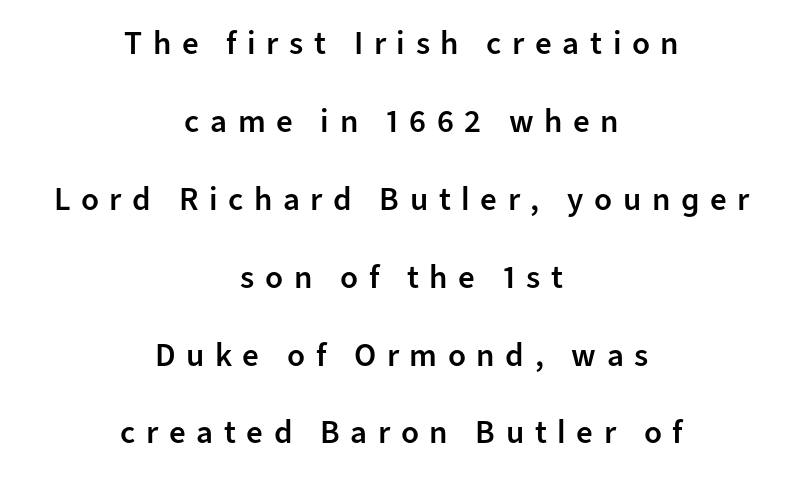
Character widths vary here, with narrow letters taking less room than wide ones. The glyphs in this specimen are sans serif. Is there much room between lines? Yes — plenty of vertical air separates them. The font's upright variant was chosen for this text. The whitespace from short lines is split evenly between both sides.
